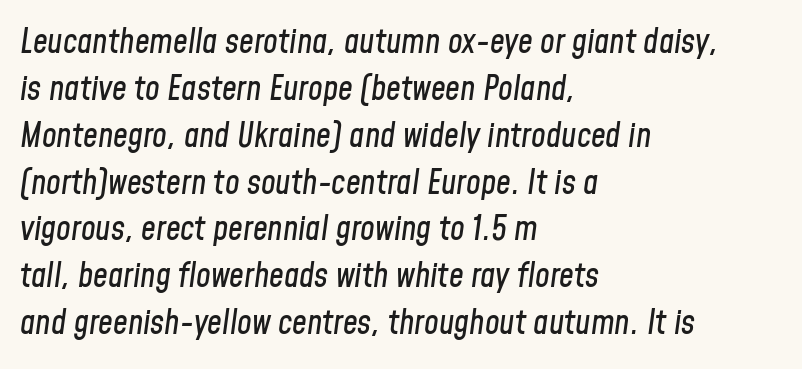
Q: Is the text italic (slanted)? A: Yes, it leans right by about 8 degrees.
Q: Is the text underlined? A: No.
Q: How is the paragraph aligned? A: Left-aligned.
Q: Is the spacing between letters normal or unusually wide? A: Normal.
Q: Is the spacing between lines tight, normal or loose? A: Normal.
Q: Width (condensed, normal, or wide)? A: Condensed.
Q: Stroke contrast? A: Low.
Q: x-height? A: Medium.
Q: Monospaced? A: No.
